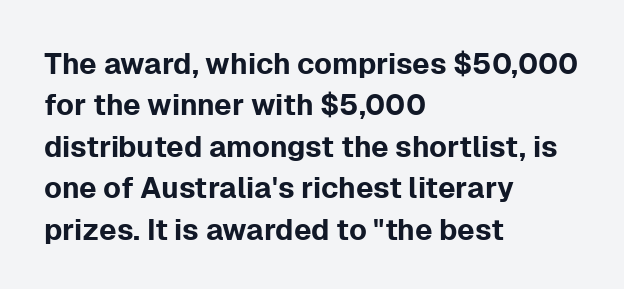
The image shows 29 px sans-serif type, upright; set left-aligned, normal line spacing (1.43x), normal letter spacing, not underlined; low stroke contrast and a medium x-height.
